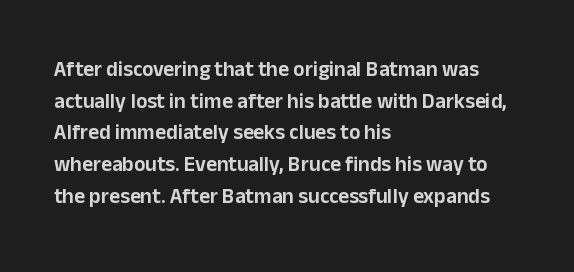
The image shows 21 px text type, upright; set left-aligned, normal line spacing (1.51x), normal letter spacing, not underlined.
